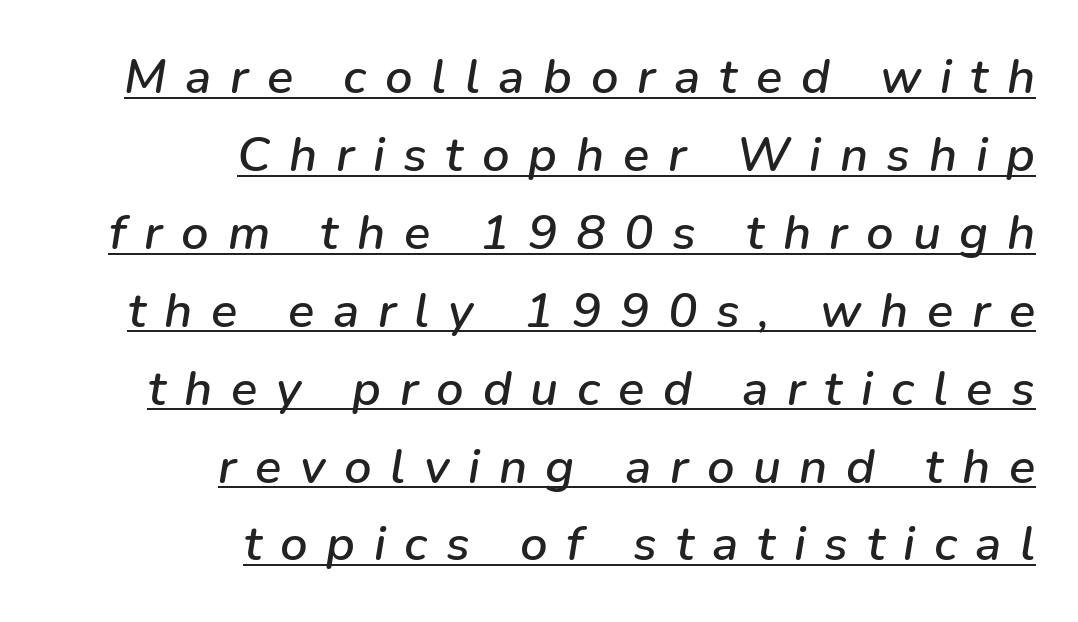
The image shows 49 px text type, italic (leaning right); set right-aligned, normal line spacing (1.59x), unusually wide letter spacing (+0.38 em), underlined; low stroke contrast and a medium x-height.
